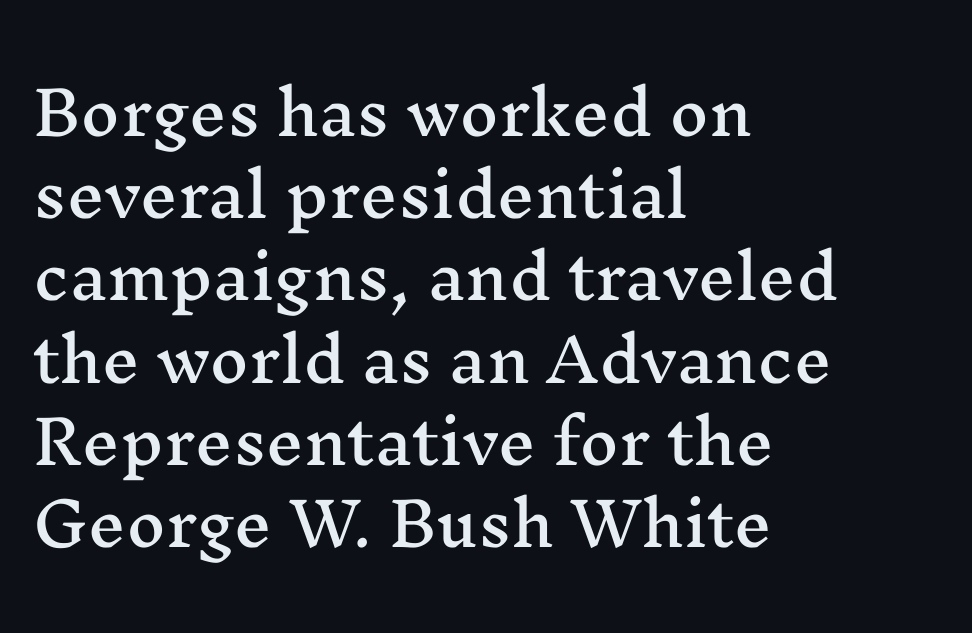
Q: Is the text italic (slanted)? A: No, it is upright.
Q: Is the typeface a serif or a sans-serif typeface? A: Serif.
Q: Is the text underlined? A: No.
Q: How is the paragraph aligned? A: Left-aligned.
Q: Is the spacing between letters normal or unusually wide? A: Normal.
Q: Is the spacing between lines tight, normal or loose? A: Normal.
Q: Width (condensed, normal, or wide)? A: Wide.
Q: Stroke contrast? A: Medium.
Q: x-height? A: Medium.
Q: Monospaced? A: No.
